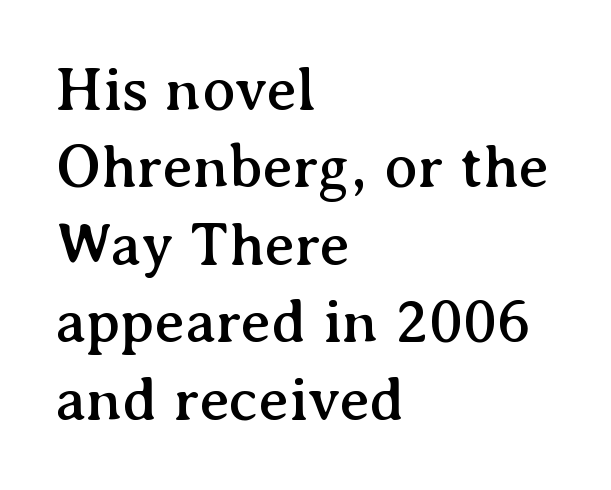
{"serif": "yes", "italic": "no", "width": "normal", "stroke_contrast": "medium", "x_height": "medium", "monospaced": "no", "underline": "no", "align": "left", "line_spacing": "normal", "line_spacing_ratio": 1.25, "letter_spacing": "normal", "letter_spacing_em": 0.0, "glyph_px": 62}
